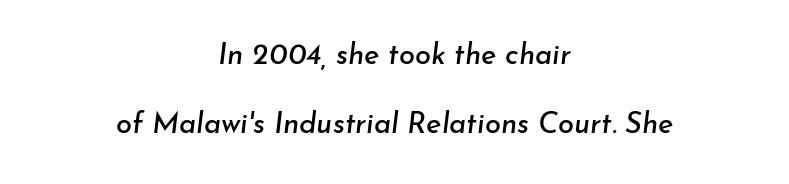
{"italic": "yes", "lean": "right", "slant_degrees": 7, "width": "normal", "stroke_contrast": "low", "x_height": "small", "monospaced": "no", "underline": "no", "align": "center", "line_spacing": "loose", "line_spacing_ratio": 2.38, "letter_spacing": "normal", "letter_spacing_em": 0.0, "glyph_px": 29}
